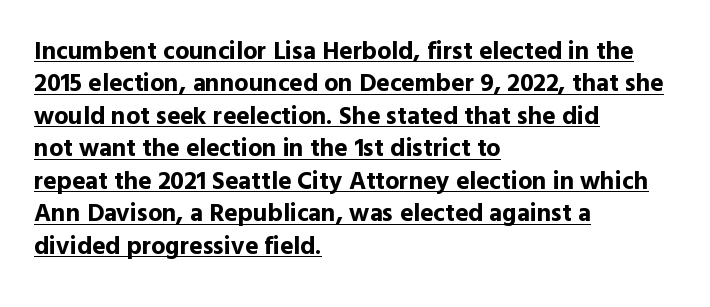
The image shows 25 px bold type, upright; set left-aligned, normal line spacing (1.3x), normal letter spacing, underlined.
